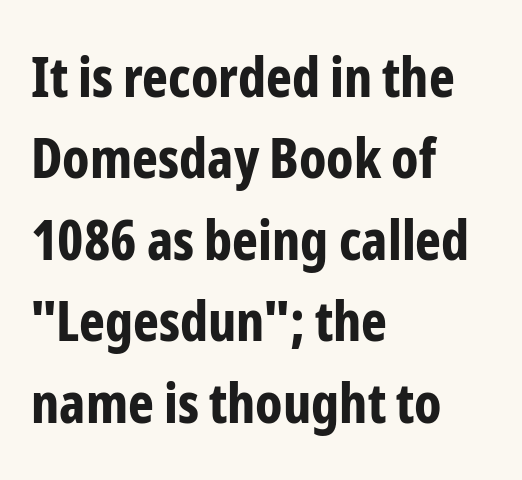
Q: Is the text bold? A: Yes.
Q: Is the text italic (slanted)? A: No, it is upright.
Q: Is the typeface a serif or a sans-serif typeface? A: Sans-serif.
Q: Is the text underlined? A: No.
Q: How is the paragraph aligned? A: Left-aligned.
Q: Is the spacing between letters normal or unusually wide? A: Normal.
Q: Is the spacing between lines tight, normal or loose? A: Normal.
Q: Width (condensed, normal, or wide)? A: Condensed.
Q: Stroke contrast? A: Low.
Q: x-height? A: Medium.
Q: Monospaced? A: No.
